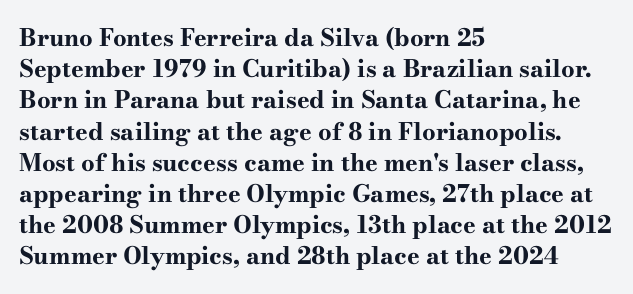
The image shows 24 px bold type, upright; set left-aligned, normal line spacing (1.3x), normal letter spacing, not underlined.
